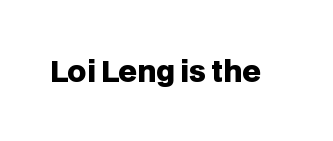
Q: Is the text bold? A: Yes.
Q: Is the text italic (slanted)? A: No, it is upright.
Q: Is the typeface a serif or a sans-serif typeface? A: Sans-serif.
Q: Is the text underlined? A: No.
Q: Is the spacing between letters normal or unusually wide? A: Normal.
Q: Width (condensed, normal, or wide)? A: Normal.
Q: Stroke contrast? A: Low.
Q: x-height? A: Large.
Q: Monospaced? A: No.
